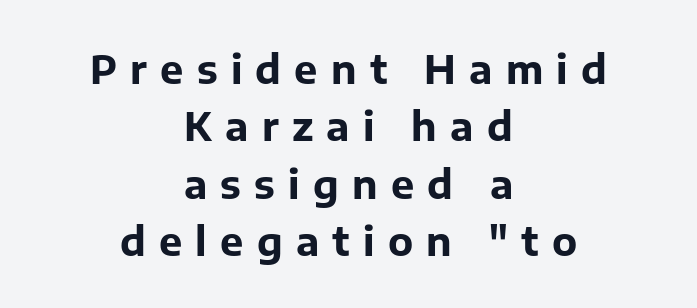
The image shows 39 px bold sans-serif type, upright; set centered, normal line spacing (1.47x), unusually wide letter spacing (+0.34 em), not underlined; low stroke contrast and a medium x-height.
